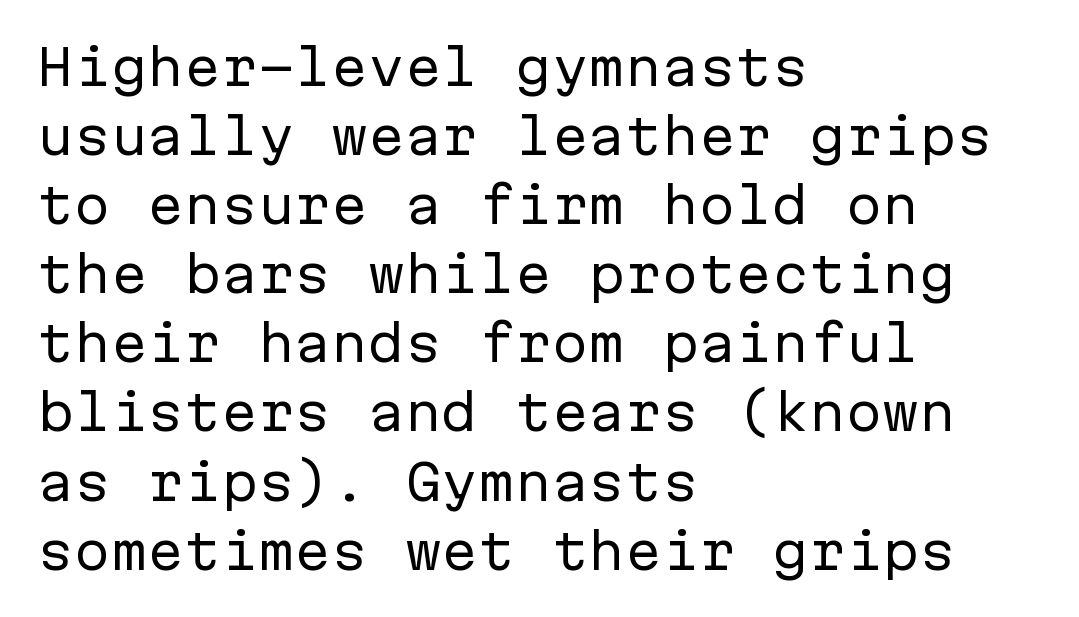
{"serif": "no", "italic": "no", "bold": "no", "weight": "regular", "width": "normal", "stroke_contrast": "low", "x_height": "medium", "monospaced": "yes", "underline": "no", "align": "left", "line_spacing": "normal", "line_spacing_ratio": 1.41, "letter_spacing": "normal", "letter_spacing_em": 0.0, "glyph_px": 49}
